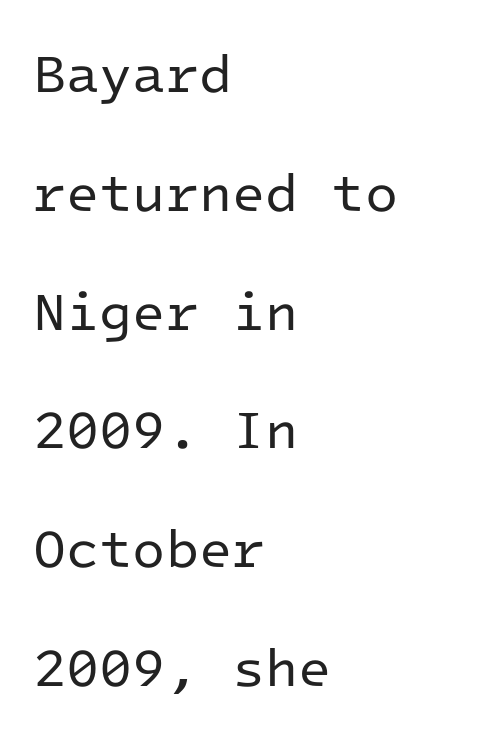
Q: Is the text bold? A: No.
Q: Is the text italic (slanted)? A: No, it is upright.
Q: Is the typeface a serif or a sans-serif typeface? A: Sans-serif.
Q: Is the text underlined? A: No.
Q: How is the paragraph aligned? A: Left-aligned.
Q: Is the spacing between letters normal or unusually wide? A: Normal.
Q: Is the spacing between lines tight, normal or loose? A: Loose.
Q: Width (condensed, normal, or wide)? A: Normal.
Q: Stroke contrast? A: Low.
Q: x-height? A: Medium.
Q: Monospaced? A: Yes.
